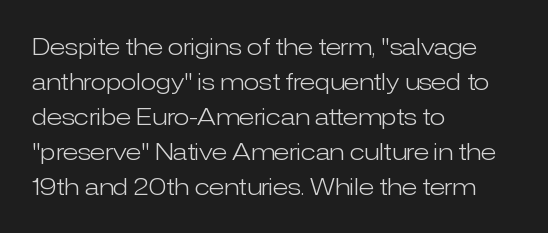
Q: Is the text bold? A: No.
Q: Is the text italic (slanted)? A: No, it is upright.
Q: Is the text underlined? A: No.
Q: How is the paragraph aligned? A: Left-aligned.
Q: Is the spacing between letters normal or unusually wide? A: Normal.
Q: Is the spacing between lines tight, normal or loose? A: Normal.
